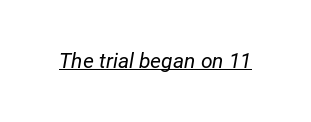
{"italic": "yes", "lean": "right", "slant_degrees": 12, "bold": "no", "underline": "yes", "letter_spacing": "normal", "letter_spacing_em": 0.0, "glyph_px": 21}
